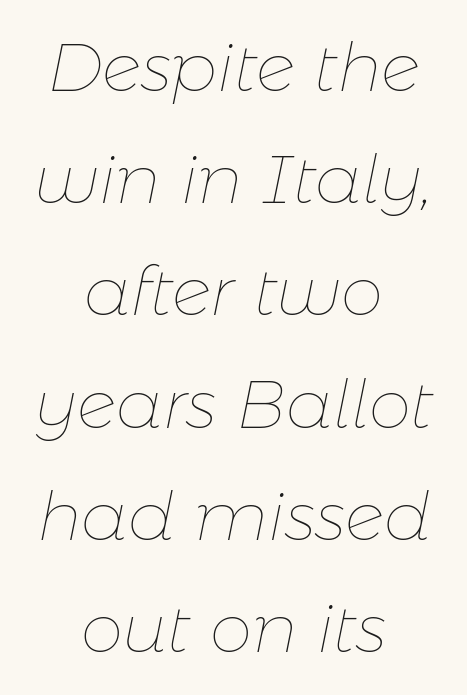
The image shows 68 px thin type, italic (leaning right); set centered, normal line spacing (1.65x), normal letter spacing, not underlined; low stroke contrast and a medium x-height.
